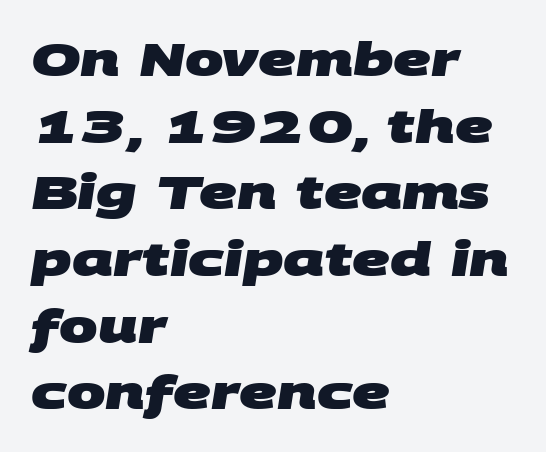
{"serif": "no", "bold": "yes", "weight": "heavy", "width": "wide", "stroke_contrast": "medium", "x_height": "large", "monospaced": "no", "underline": "no", "align": "left", "line_spacing": "normal", "line_spacing_ratio": 1.45, "letter_spacing": "normal", "letter_spacing_em": 0.0, "glyph_px": 46}
